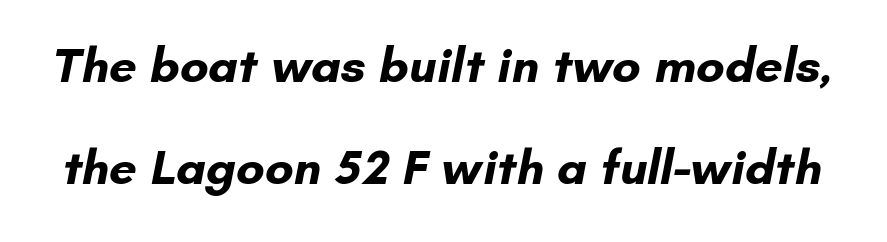
Q: Is the text bold? A: Yes.
Q: Is the typeface a serif or a sans-serif typeface? A: Sans-serif.
Q: Is the text underlined? A: No.
Q: Is the spacing between letters normal or unusually wide? A: Normal.
Q: Is the spacing between lines tight, normal or loose? A: Loose.
Q: Width (condensed, normal, or wide)? A: Normal.
Q: Stroke contrast? A: Low.
Q: x-height? A: Small.
Q: Monospaced? A: No.
